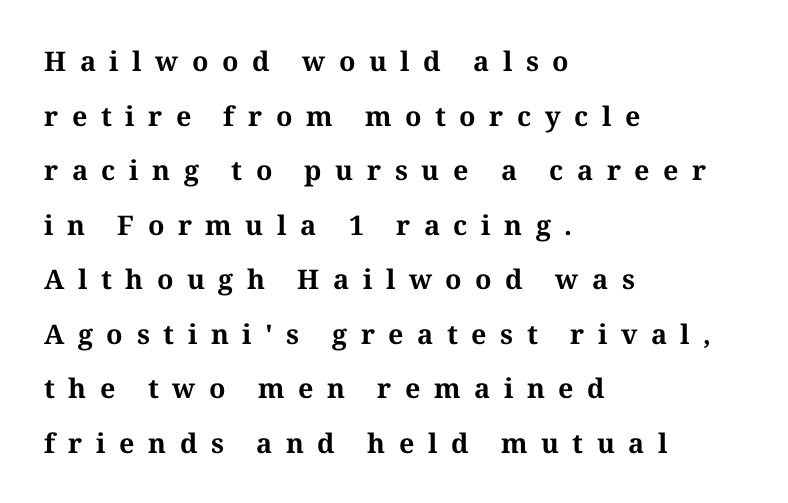
Q: Is the text bold? A: Yes.
Q: Is the text italic (slanted)? A: No, it is upright.
Q: Is the text underlined? A: No.
Q: How is the paragraph aligned? A: Left-aligned.
Q: Is the spacing between letters normal or unusually wide? A: Unusually wide.
Q: Is the spacing between lines tight, normal or loose? A: Loose.
